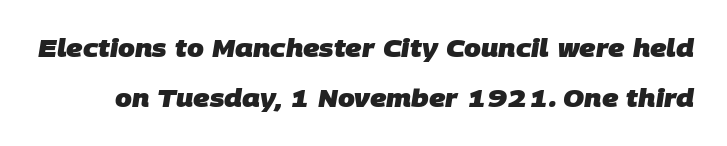
Thick stems and heavy bowls — unmistakably bold. Short note: letters normally spaced. The words here are not underlined. The designer dialed line spacing up above the default.
